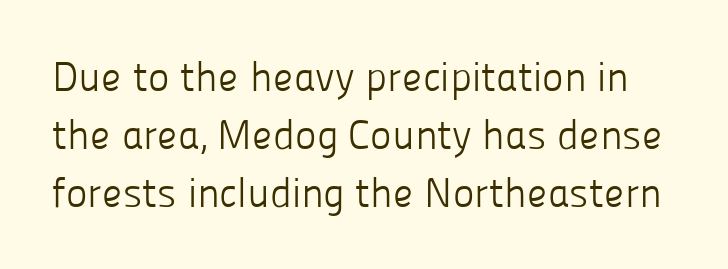
Q: Is the text bold? A: No.
Q: Is the text italic (slanted)? A: No, it is upright.
Q: Is the typeface a serif or a sans-serif typeface? A: Sans-serif.
Q: Is the text underlined? A: No.
Q: Is the spacing between letters normal or unusually wide? A: Normal.
Q: Is the spacing between lines tight, normal or loose? A: Normal.
Q: Width (condensed, normal, or wide)? A: Normal.
Q: Stroke contrast? A: Low.
Q: x-height? A: Medium.
Q: Monospaced? A: No.
